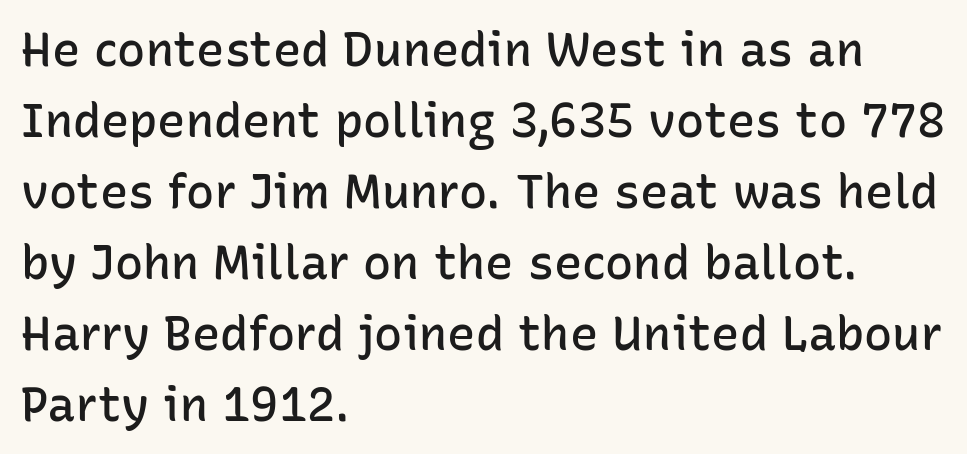
{"serif": "no", "italic": "no", "bold": "semi", "weight": "semibold", "width": "normal", "stroke_contrast": "low", "x_height": "medium", "monospaced": "no", "underline": "no", "align": "left", "line_spacing": "normal", "line_spacing_ratio": 1.51, "letter_spacing": "normal", "letter_spacing_em": 0.0, "glyph_px": 47}
